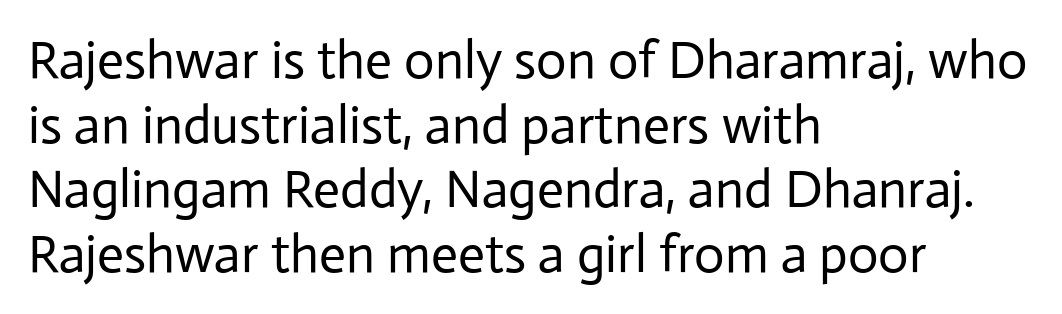
Q: Is the text bold? A: No.
Q: Is the text italic (slanted)? A: No, it is upright.
Q: Is the typeface a serif or a sans-serif typeface? A: Sans-serif.
Q: Is the text underlined? A: No.
Q: How is the paragraph aligned? A: Left-aligned.
Q: Is the spacing between letters normal or unusually wide? A: Normal.
Q: Width (condensed, normal, or wide)? A: Normal.
Q: Stroke contrast? A: Low.
Q: x-height? A: Medium.
Q: Monospaced? A: No.
